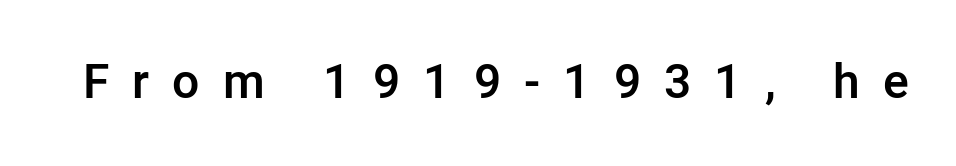
Check where the strokes stop: nothing finishes them off — pure sans. Rendered with straight, roman letterforms. Between one letter and the next there's a generous, obvious gap. Stems and bowls a touch heavier than normal — semibold. The baseline area is clear. A typesetter would call this proportional, since set widths differ per character.
